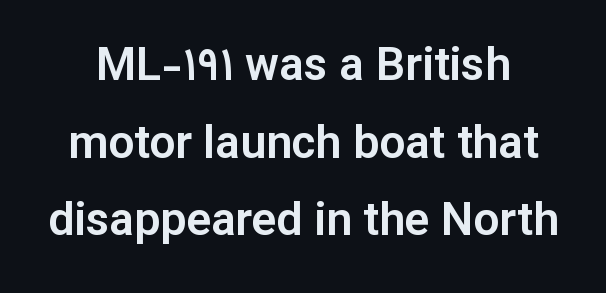
{"serif": "no", "italic": "no", "width": "normal", "stroke_contrast": "low", "x_height": "medium", "monospaced": "no", "underline": "no", "line_spacing": "normal", "line_spacing_ratio": 1.69, "letter_spacing": "normal", "letter_spacing_em": 0.0, "glyph_px": 46}
